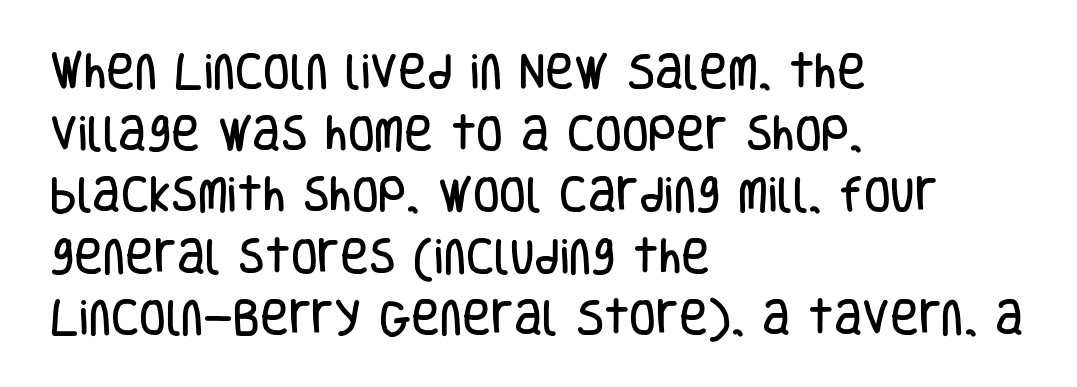
Q: Is the text italic (slanted)? A: No, it is upright.
Q: Is the typeface a serif or a sans-serif typeface? A: Sans-serif.
Q: Is the text underlined? A: No.
Q: How is the paragraph aligned? A: Left-aligned.
Q: Is the spacing between letters normal or unusually wide? A: Normal.
Q: Is the spacing between lines tight, normal or loose? A: Normal.
Q: Width (condensed, normal, or wide)? A: Condensed.
Q: Stroke contrast? A: Low.
Q: x-height? A: Large.
Q: Monospaced? A: No.
